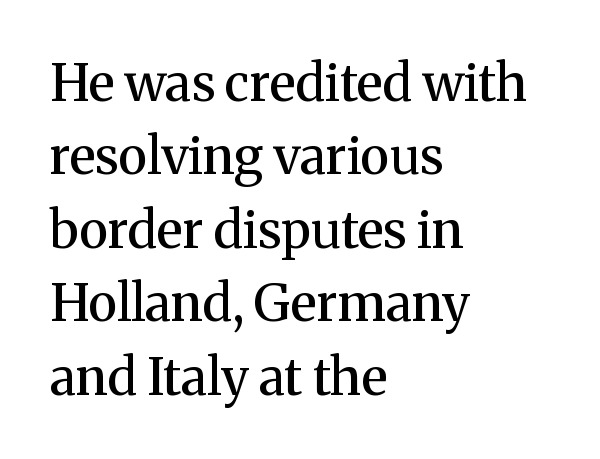
{"serif": "yes", "italic": "no", "bold": "semi", "weight": "semibold", "width": "normal", "stroke_contrast": "medium", "x_height": "medium", "monospaced": "no", "underline": "no", "align": "left", "line_spacing": "normal", "line_spacing_ratio": 1.44, "letter_spacing": "normal", "letter_spacing_em": 0.0, "glyph_px": 51}
